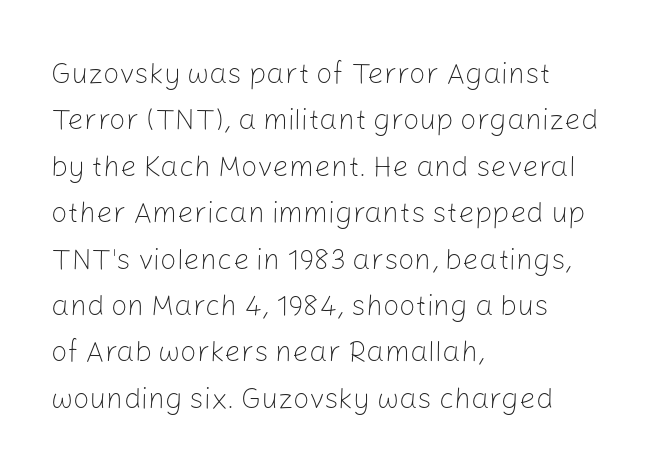
The image shows 29 px light sans-serif type, upright; set left-aligned, normal line spacing (1.6x), normal letter spacing, not underlined; low stroke contrast and a medium x-height.
